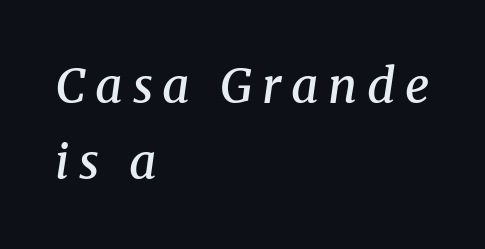
{"serif": "yes", "italic": "yes", "lean": "right", "slant_degrees": 8, "bold": "semi", "weight": "semibold", "width": "normal", "stroke_contrast": "medium", "x_height": "medium", "monospaced": "no", "underline": "no", "align": "left", "line_spacing": "normal", "line_spacing_ratio": 1.59, "letter_spacing": "wide", "letter_spacing_em": 0.2, "glyph_px": 48}
